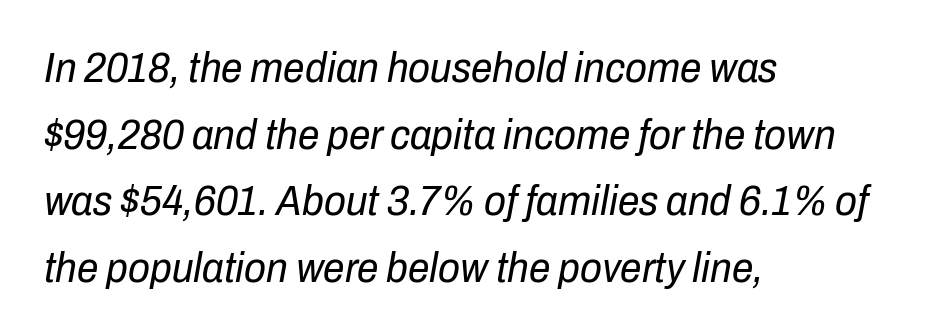
Q: Is the text bold? A: No.
Q: Is the text italic (slanted)? A: Yes, it leans right by about 10 degrees.
Q: Is the text underlined? A: No.
Q: How is the paragraph aligned? A: Left-aligned.
Q: Is the spacing between letters normal or unusually wide? A: Normal.
Q: Is the spacing between lines tight, normal or loose? A: Normal.
Q: Width (condensed, normal, or wide)? A: Condensed.
Q: Stroke contrast? A: Low.
Q: x-height? A: Medium.
Q: Monospaced? A: No.
